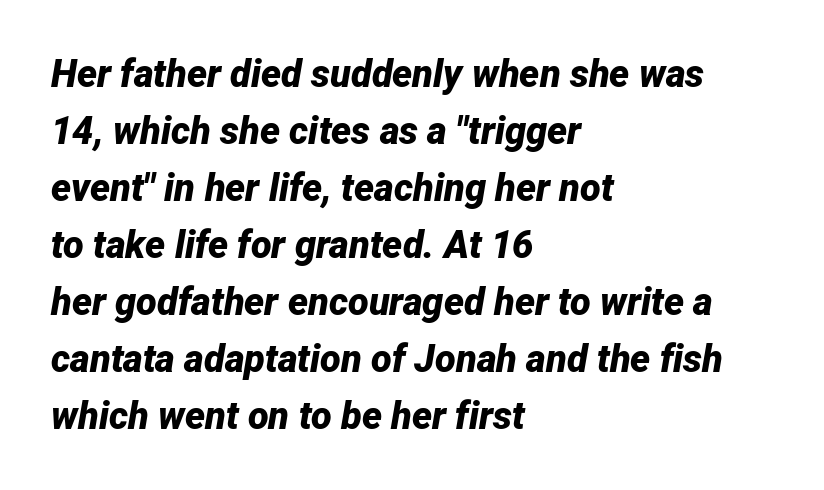
The image shows 38 px bold type, italic (leaning right); set left-aligned, normal line spacing (1.5x), normal letter spacing, not underlined; low stroke contrast and a medium x-height.
